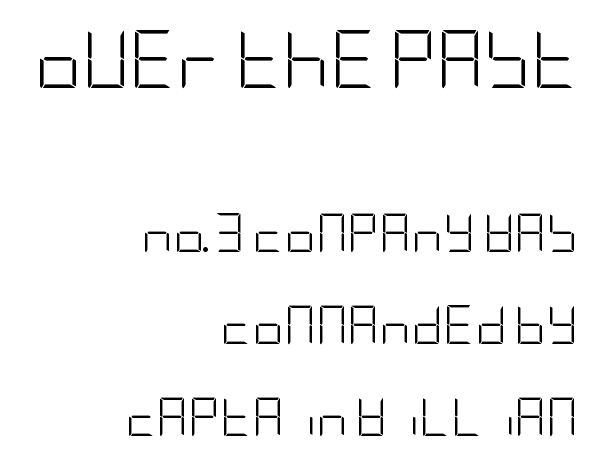
Casual observation: everything's shoved over to the right. Nope, no serifs anywhere on these letters. Does extra space separate the letters? No, they use regular spacing. Weight: in the light-to-regular range. These lines stand farther apart than default settings would place them. Between these two stacked blocks, the higher one wins on size.
